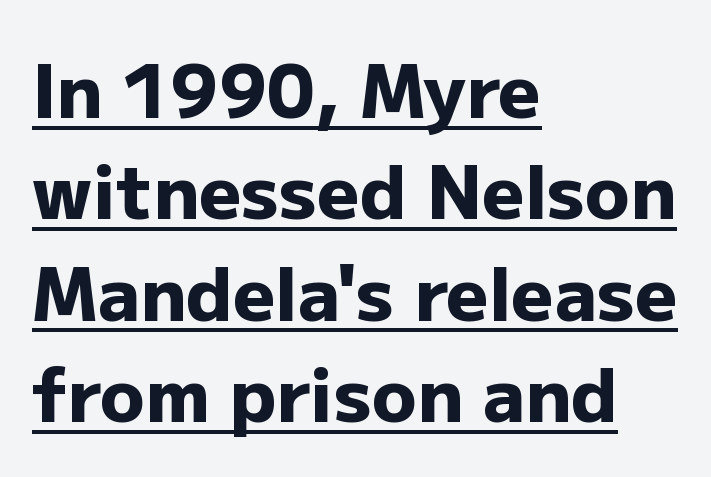
The ragged edge is on the right, which tells us the setting is flush left. The letters carry no serifs — their stems end cleanly without finishing strokes. The letters advance in unequal steps, a hallmark of proportional type. Between one letter and the next there's only the usual sliver of space. The font's upright variant was chosen for this text. Regarding leading, the lines here are spaced in the standard way.
